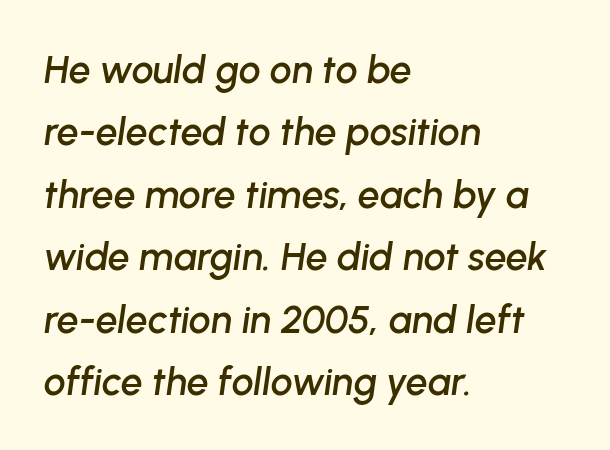
Q: Is the text italic (slanted)? A: Yes, it leans right by about 8 degrees.
Q: Is the text underlined? A: No.
Q: How is the paragraph aligned? A: Left-aligned.
Q: Is the spacing between letters normal or unusually wide? A: Normal.
Q: Is the spacing between lines tight, normal or loose? A: Normal.
Q: Width (condensed, normal, or wide)? A: Normal.
Q: Stroke contrast? A: Low.
Q: x-height? A: Medium.
Q: Monospaced? A: No.
